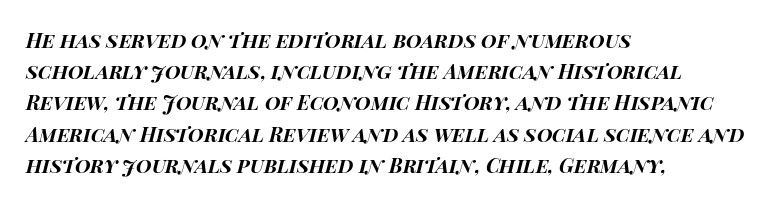
{"italic": "yes", "lean": "right", "slant_degrees": 14, "bold": "yes", "underline": "no", "align": "left", "line_spacing": "normal", "line_spacing_ratio": 1.56, "letter_spacing": "normal", "letter_spacing_em": 0.0, "glyph_px": 20}
